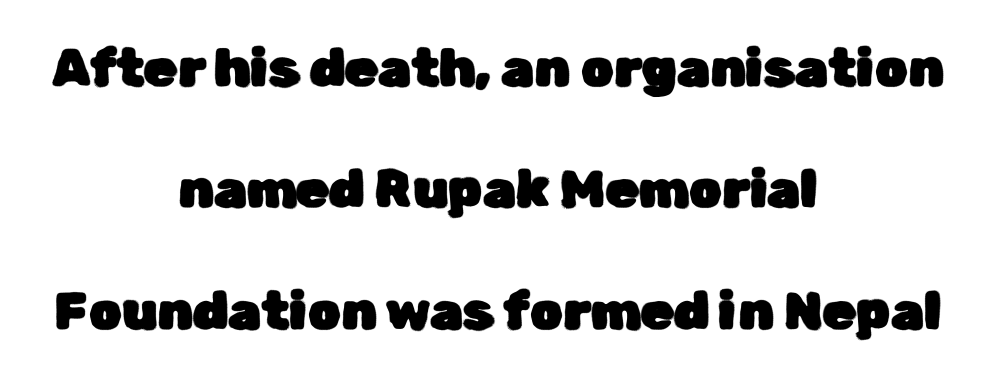
Here the designer chose a conventional face with non-uniform glyph widths. Airy leading. Which margin do the lines hug? Neither — every line sits in the middle. A roman cut, with each character standing at attention. These lines keep a tight, regular rhythm from letter to letter.
